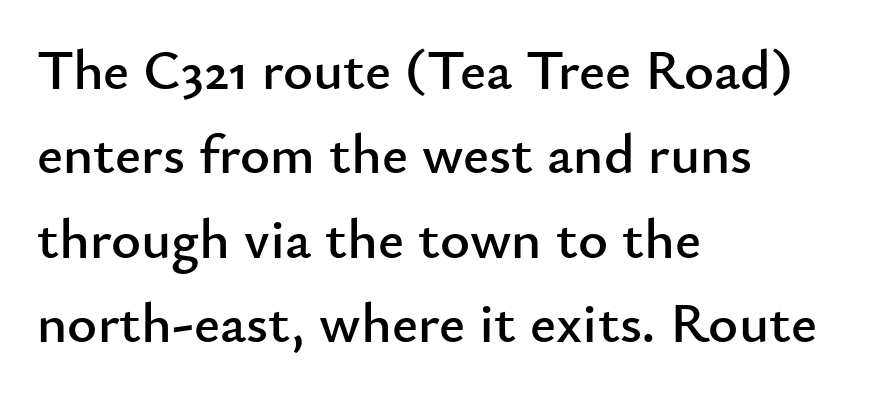
The image shows 57 px sans-serif type, upright; set left-aligned, normal line spacing (1.48x), normal letter spacing, not underlined; low stroke contrast and a small x-height.
